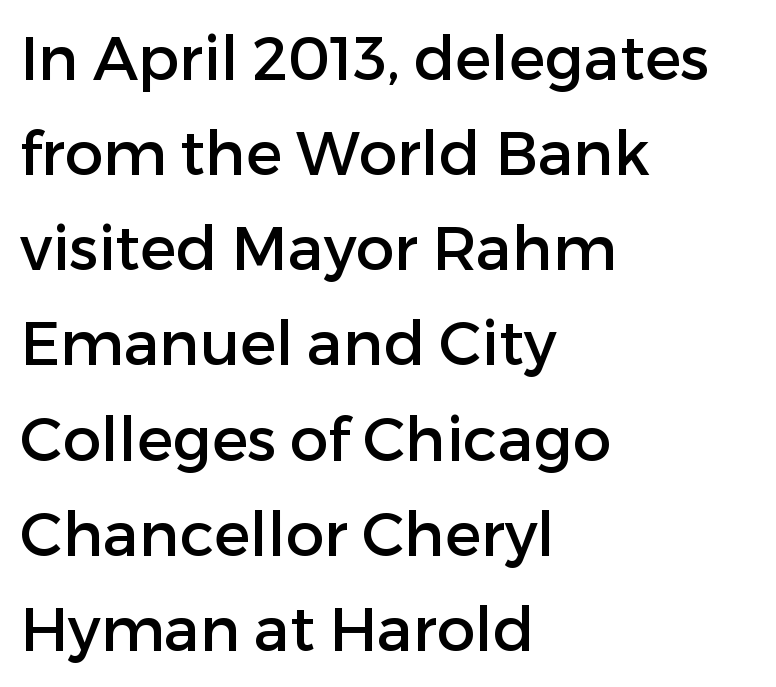
{"serif": "no", "italic": "no", "width": "normal", "stroke_contrast": "low", "x_height": "medium", "monospaced": "no", "underline": "no", "align": "left", "line_spacing": "normal", "line_spacing_ratio": 1.56, "letter_spacing": "normal", "letter_spacing_em": 0.0, "glyph_px": 61}
